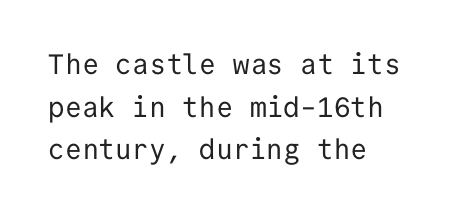
Q: Is the text bold? A: No.
Q: Is the text italic (slanted)? A: No, it is upright.
Q: Is the typeface a serif or a sans-serif typeface? A: Sans-serif.
Q: Is the text underlined? A: No.
Q: How is the paragraph aligned? A: Left-aligned.
Q: Is the spacing between letters normal or unusually wide? A: Normal.
Q: Is the spacing between lines tight, normal or loose? A: Normal.
Q: Width (condensed, normal, or wide)? A: Normal.
Q: Stroke contrast? A: Low.
Q: x-height? A: Medium.
Q: Monospaced? A: Yes.
